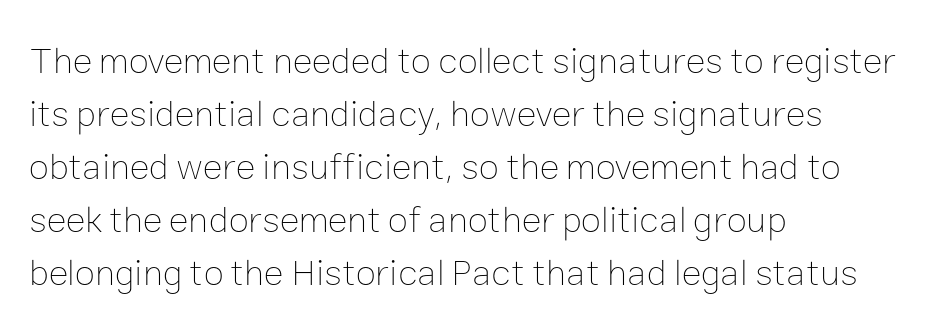
{"italic": "no", "bold": "no", "weight": "thin", "width": "normal", "stroke_contrast": "low", "x_height": "medium", "monospaced": "no", "underline": "no", "align": "left", "line_spacing": "normal", "line_spacing_ratio": 1.43, "letter_spacing": "normal", "letter_spacing_em": 0.0, "glyph_px": 37}
